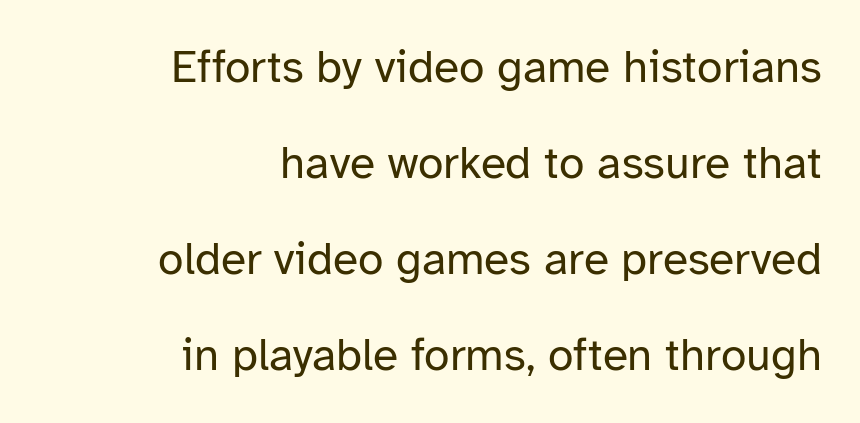
Q: Is the text bold? A: No.
Q: Is the text italic (slanted)? A: No, it is upright.
Q: Is the typeface a serif or a sans-serif typeface? A: Sans-serif.
Q: Is the text underlined? A: No.
Q: How is the paragraph aligned? A: Right-aligned.
Q: Is the spacing between letters normal or unusually wide? A: Normal.
Q: Is the spacing between lines tight, normal or loose? A: Loose.
Q: Width (condensed, normal, or wide)? A: Normal.
Q: Stroke contrast? A: Low.
Q: x-height? A: Medium.
Q: Monospaced? A: No.
